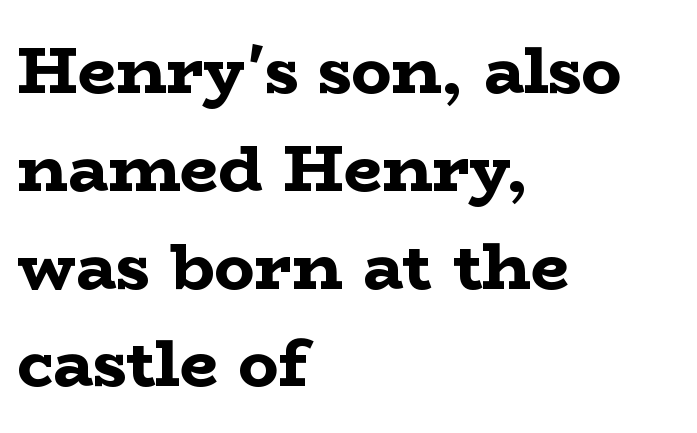
Stroke terminals: seriffed. Here the designer chose a conventional face with non-uniform glyph widths. The line-height multiplier appears to be the usual default. Is there any slant? The stems are plumb. Short and long lines alike share a common starting point at left. Rule under the text: the space is simply empty.
